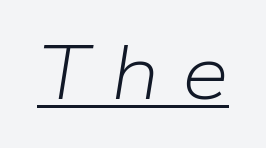
{"italic": "yes", "lean": "right", "slant_degrees": 9, "bold": "no", "weight": "light", "width": "normal", "stroke_contrast": "low", "x_height": "medium", "monospaced": "no", "underline": "yes", "letter_spacing": "wide", "letter_spacing_em": 0.29, "glyph_px": 76}
